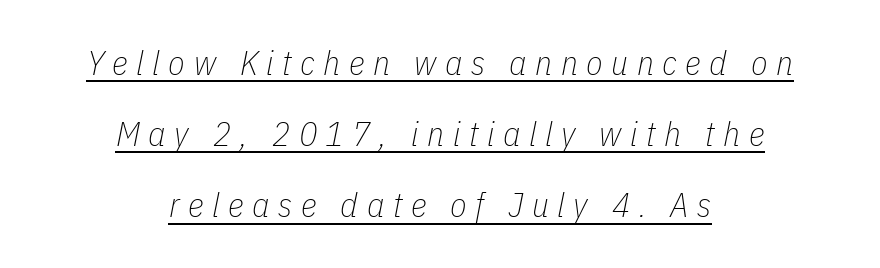
{"italic": "yes", "lean": "right", "slant_degrees": 11, "bold": "no", "weight": "thin", "width": "condensed", "stroke_contrast": "low", "x_height": "medium", "monospaced": "no", "underline": "yes", "align": "center", "line_spacing": "loose", "line_spacing_ratio": 2.09, "letter_spacing": "wide", "letter_spacing_em": 0.25, "glyph_px": 34}
